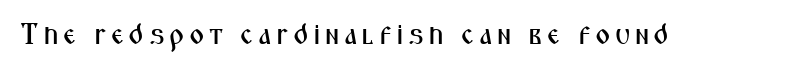
Q: Is the text italic (slanted)? A: No, it is upright.
Q: Is the typeface a serif or a sans-serif typeface? A: Sans-serif.
Q: Is the text underlined? A: No.
Q: Width (condensed, normal, or wide)? A: Condensed.
Q: Stroke contrast? A: Medium.
Q: x-height? A: Medium.
Q: Monospaced? A: No.
